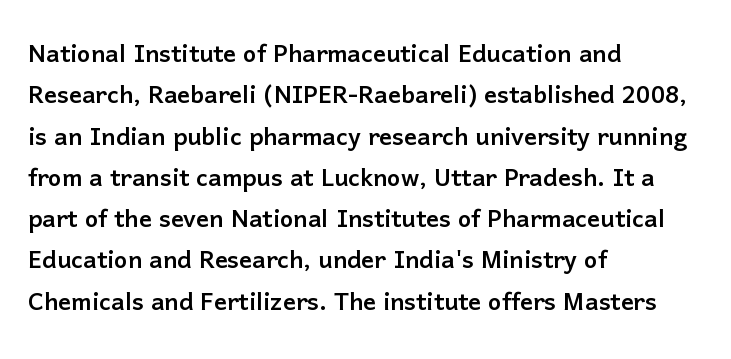
The image shows 32 px sans-serif type, upright; set left-aligned, normal line spacing (1.29x), normal letter spacing, not underlined; low stroke contrast and a medium x-height.
